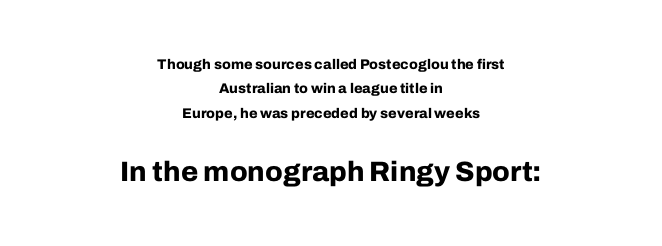
These words are printed bold, with thick strokes throughout. To sum up the face: it is a sans, with no serifs. The paragraph has two soft edges and a firm central axis. Looks like regular typesetting: each glyph gets only the width it needs. The font's upright variant was chosen for this text.
